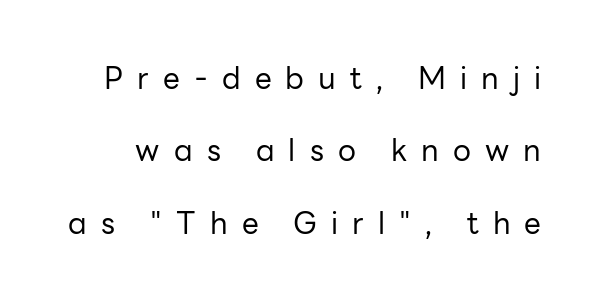
If you measured baseline to baseline, you'd find a long distance. Designer's note — italics off, roman on. The tracking jumps out immediately: characters are airy and widely separated. Spacing verdict: proportional, widths tailored to each character. Weight: regular or lighter.
